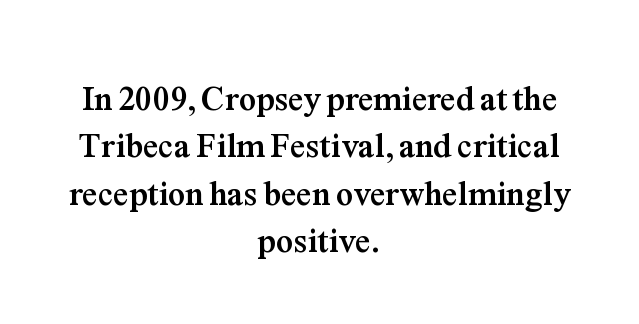
Q: Is the text bold? A: Yes.
Q: Is the text italic (slanted)? A: No, it is upright.
Q: Is the typeface a serif or a sans-serif typeface? A: Serif.
Q: Is the text underlined? A: No.
Q: How is the paragraph aligned? A: Centered.
Q: Is the spacing between letters normal or unusually wide? A: Normal.
Q: Is the spacing between lines tight, normal or loose? A: Normal.
Q: Width (condensed, normal, or wide)? A: Normal.
Q: Stroke contrast? A: Medium.
Q: x-height? A: Medium.
Q: Monospaced? A: No.
